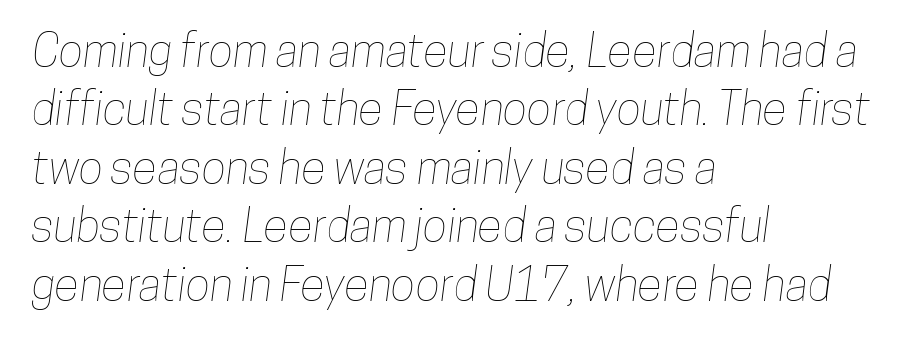
The rendering uses natural spacing where letterforms have individual widths. The type is set solid horizontally, with unmodified tracking. The ragged edge is on the right, which tells us the setting is flush left. The string is rendered with underlining switched off. The leading is moderate, giving the passage an even texture.
